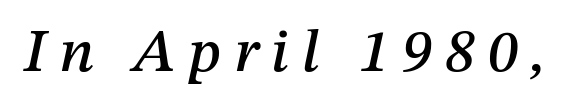
The image shows 61 px text type, italic (leaning right); set unusually wide letter spacing (+0.21 em), not underlined; medium stroke contrast and a medium x-height.
